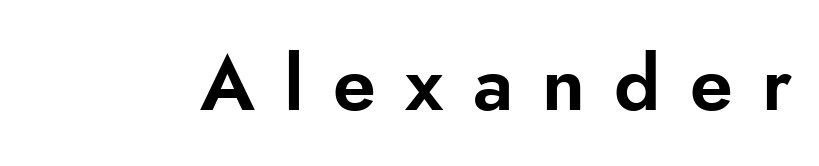
The image shows 77 px sans-serif type, upright; set unusually wide letter spacing (+0.38 em), not underlined; low stroke contrast and a small x-height.
